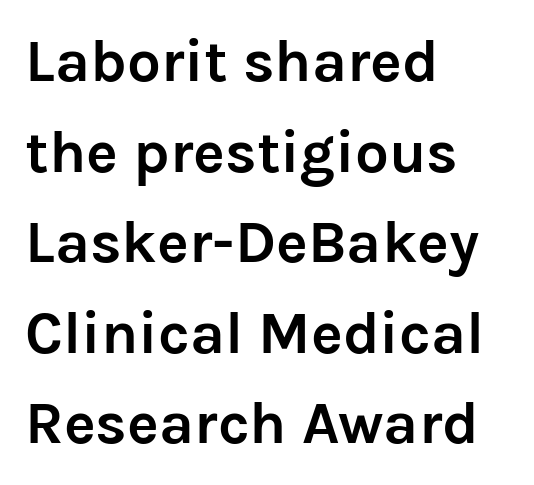
Q: Is the text bold? A: Yes.
Q: Is the text italic (slanted)? A: No, it is upright.
Q: Is the typeface a serif or a sans-serif typeface? A: Sans-serif.
Q: Is the text underlined? A: No.
Q: How is the paragraph aligned? A: Left-aligned.
Q: Is the spacing between letters normal or unusually wide? A: Normal.
Q: Is the spacing between lines tight, normal or loose? A: Normal.
Q: Width (condensed, normal, or wide)? A: Normal.
Q: Stroke contrast? A: Low.
Q: x-height? A: Medium.
Q: Monospaced? A: No.
